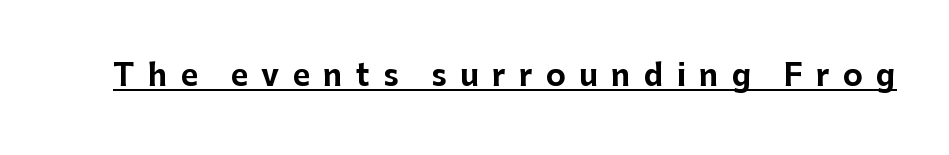
{"serif": "no", "italic": "no", "bold": "yes", "weight": "bold", "width": "normal", "stroke_contrast": "low", "x_height": "medium", "monospaced": "no", "underline": "yes", "letter_spacing": "wide", "letter_spacing_em": 0.44, "glyph_px": 30}
